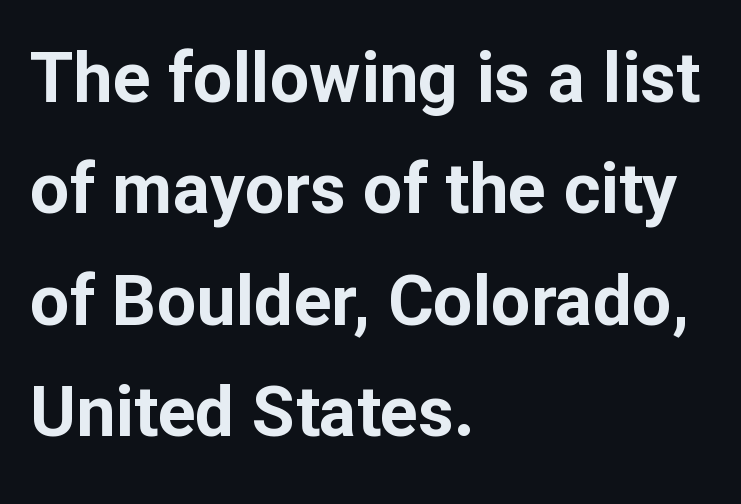
Q: Is the text bold? A: Yes.
Q: Is the text italic (slanted)? A: No, it is upright.
Q: Is the typeface a serif or a sans-serif typeface? A: Sans-serif.
Q: Is the text underlined? A: No.
Q: How is the paragraph aligned? A: Left-aligned.
Q: Is the spacing between letters normal or unusually wide? A: Normal.
Q: Is the spacing between lines tight, normal or loose? A: Normal.
Q: Width (condensed, normal, or wide)? A: Normal.
Q: Stroke contrast? A: Low.
Q: x-height? A: Medium.
Q: Monospaced? A: No.
